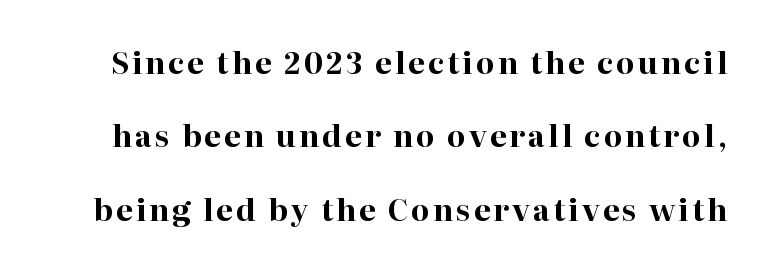
You could not count columns in this text — the font is proportionally spaced. Reading down the column, the eye jumps a long way to each next line. This is the regular roman posture of the typeface. Are there feet on the stems? There are — it's a serif.
